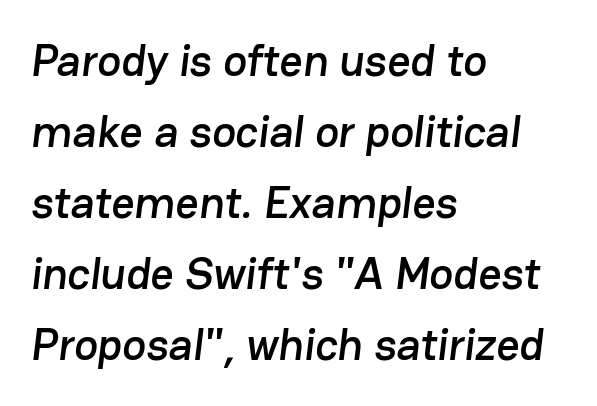
Q: Is the typeface a serif or a sans-serif typeface? A: Sans-serif.
Q: Is the text underlined? A: No.
Q: How is the paragraph aligned? A: Left-aligned.
Q: Is the spacing between letters normal or unusually wide? A: Normal.
Q: Is the spacing between lines tight, normal or loose? A: Normal.
Q: Width (condensed, normal, or wide)? A: Normal.
Q: Stroke contrast? A: Low.
Q: x-height? A: Medium.
Q: Monospaced? A: No.
